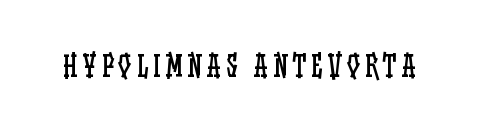
Type without underlining. The letters advance in unequal steps, a hallmark of proportional type. The passage shown is not bold in any degree. The type sits square on the baseline with zero lean.
